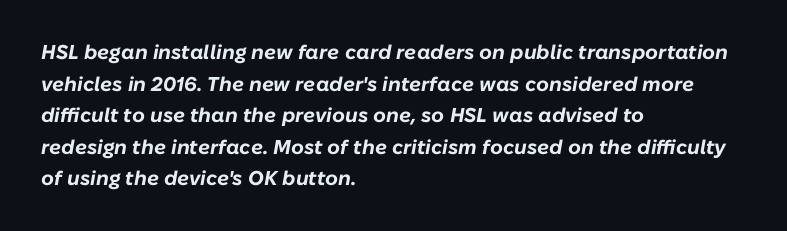
The image shows 20 px bold type, italic (leaning right); set left-aligned, normal line spacing (1.58x), normal letter spacing, not underlined.
